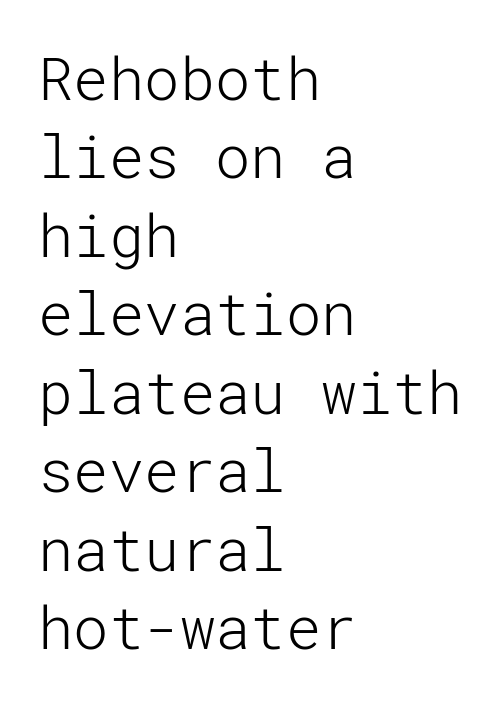
{"serif": "no", "italic": "no", "bold": "no", "weight": "light", "width": "normal", "stroke_contrast": "low", "x_height": "medium", "underline": "no", "align": "left", "line_spacing": "normal", "line_spacing_ratio": 1.33, "letter_spacing": "normal", "letter_spacing_em": 0.0, "glyph_px": 59}
